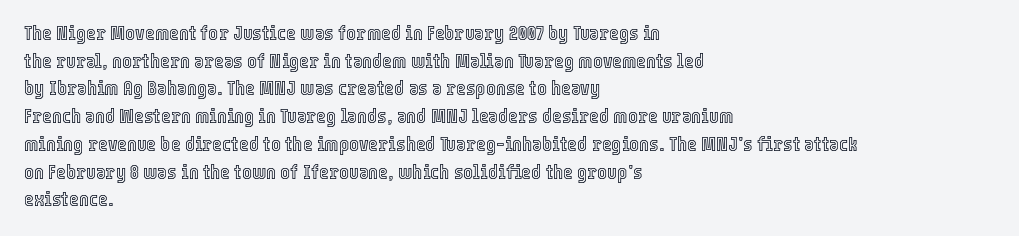
Q: Is the text italic (slanted)? A: No, it is upright.
Q: Is the text underlined? A: No.
Q: How is the paragraph aligned? A: Left-aligned.
Q: Is the spacing between letters normal or unusually wide? A: Normal.
Q: Is the spacing between lines tight, normal or loose? A: Normal.
